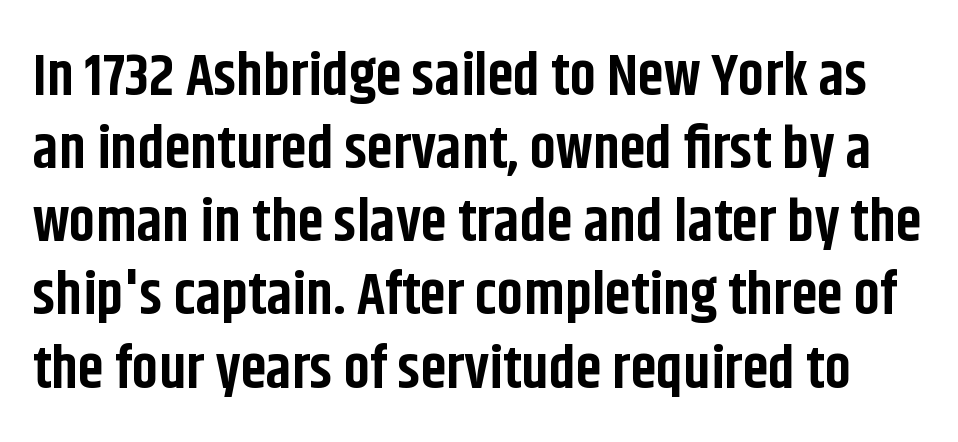
{"serif": "no", "italic": "no", "bold": "yes", "weight": "bold", "width": "condensed", "stroke_contrast": "low", "x_height": "large", "monospaced": "no", "underline": "no", "line_spacing_ratio": 1.24, "letter_spacing": "normal", "letter_spacing_em": 0.0, "glyph_px": 59}
